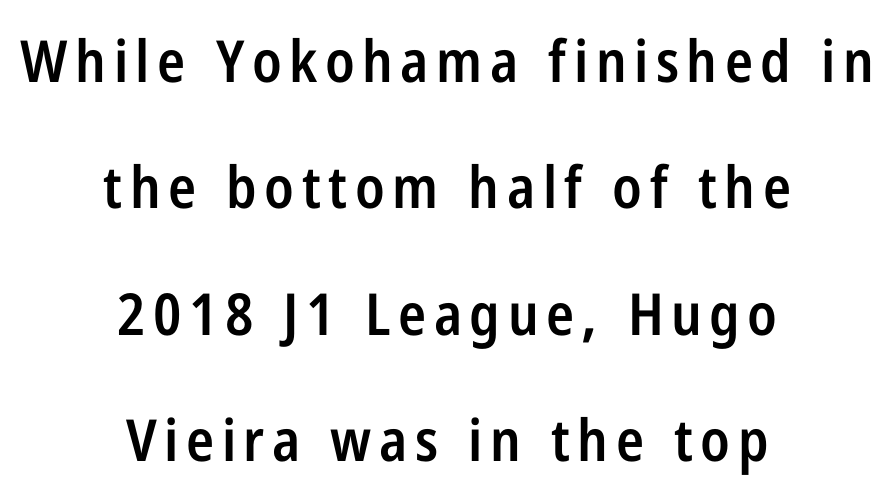
{"serif": "no", "italic": "no", "bold": "semi", "weight": "semibold", "width": "condensed", "stroke_contrast": "low", "x_height": "medium", "monospaced": "no", "underline": "no", "align": "center", "line_spacing": "loose", "line_spacing_ratio": 2.18, "glyph_px": 58}
